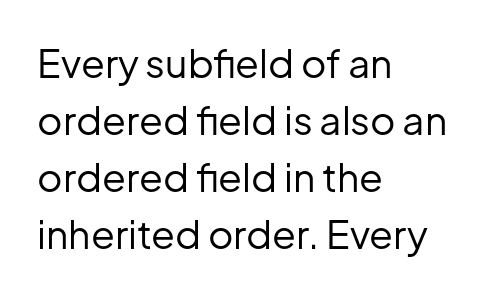
{"serif": "no", "italic": "no", "bold": "no", "weight": "regular", "width": "normal", "stroke_contrast": "low", "x_height": "medium", "monospaced": "no", "underline": "no", "align": "left", "line_spacing": "normal", "line_spacing_ratio": 1.46, "letter_spacing": "normal", "letter_spacing_em": 0.0, "glyph_px": 39}
